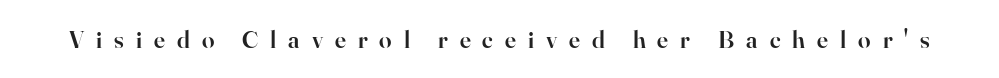
The image shows 25 px text type, upright; set unusually wide letter spacing (+0.48 em), not underlined.
